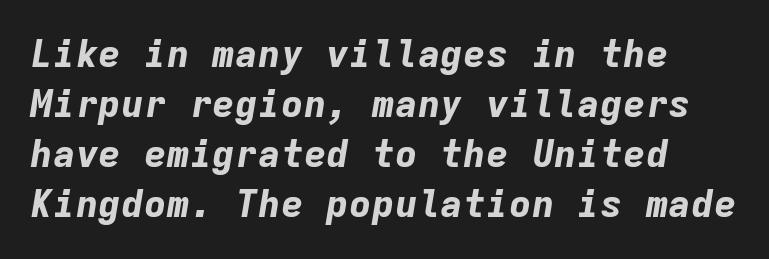
Does the leading feel generous? No, just average. The strip under each line holds only bare page. Strokes here are thick enough to call this a true bold. This sample uses plain, unmodified letter spacing. The whole block is typeset with a tilt.
